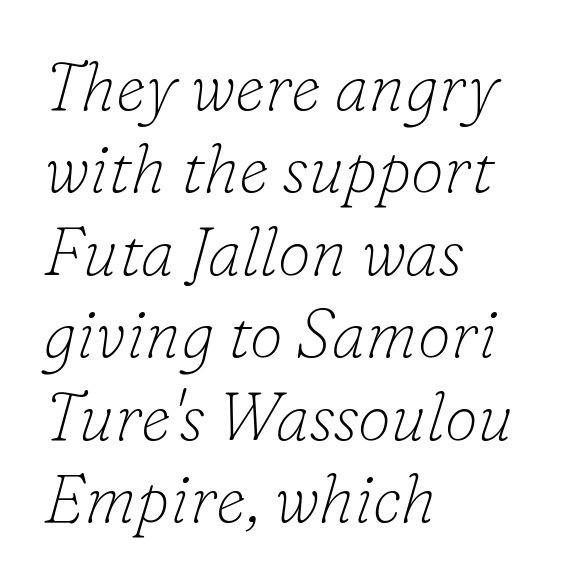
Spacing verdict: proportional, widths tailored to each character. Each letter's strokes conclude with small projecting serifs. The font's italic variant was chosen for this text. Where is the straight margin? On the left. Quick note: underline off. Nobody touched the tracking dial on this one.
